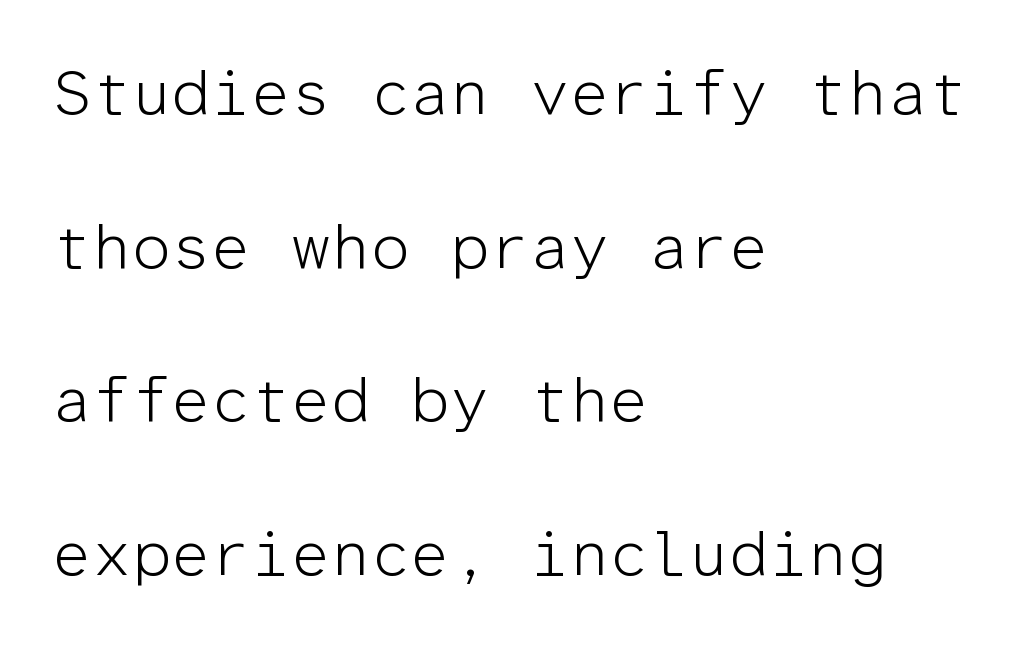
Q: Is the text bold? A: No.
Q: Is the text italic (slanted)? A: No, it is upright.
Q: Is the typeface a serif or a sans-serif typeface? A: Sans-serif.
Q: Is the text underlined? A: No.
Q: How is the paragraph aligned? A: Left-aligned.
Q: Is the spacing between letters normal or unusually wide? A: Normal.
Q: Is the spacing between lines tight, normal or loose? A: Loose.
Q: Width (condensed, normal, or wide)? A: Normal.
Q: Stroke contrast? A: Low.
Q: x-height? A: Medium.
Q: Monospaced? A: Yes.
